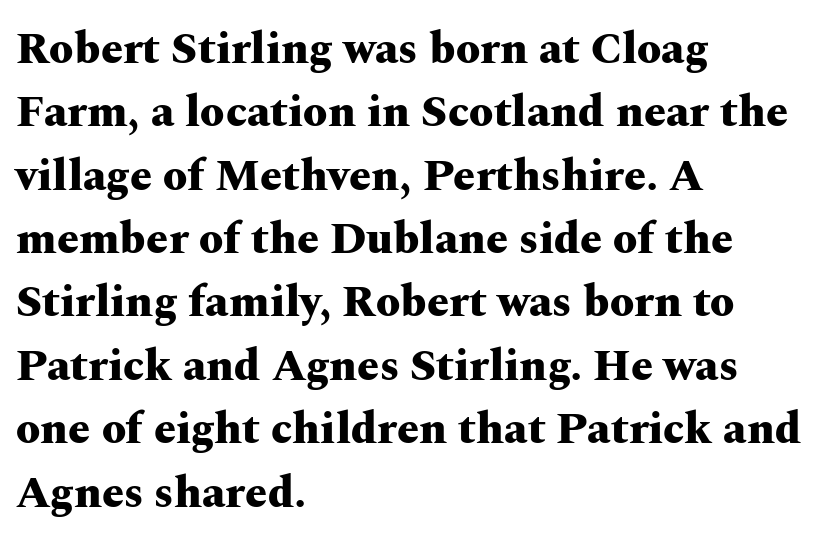
This rendering employs a face with finishing strokes, i.e., a serif. The lines are quadded left. You could not count columns in this text — the font is proportionally spaced. Bare-footed words on every line. The strokes are fattened all the way to bold. The space between consecutive lines is moderate.
